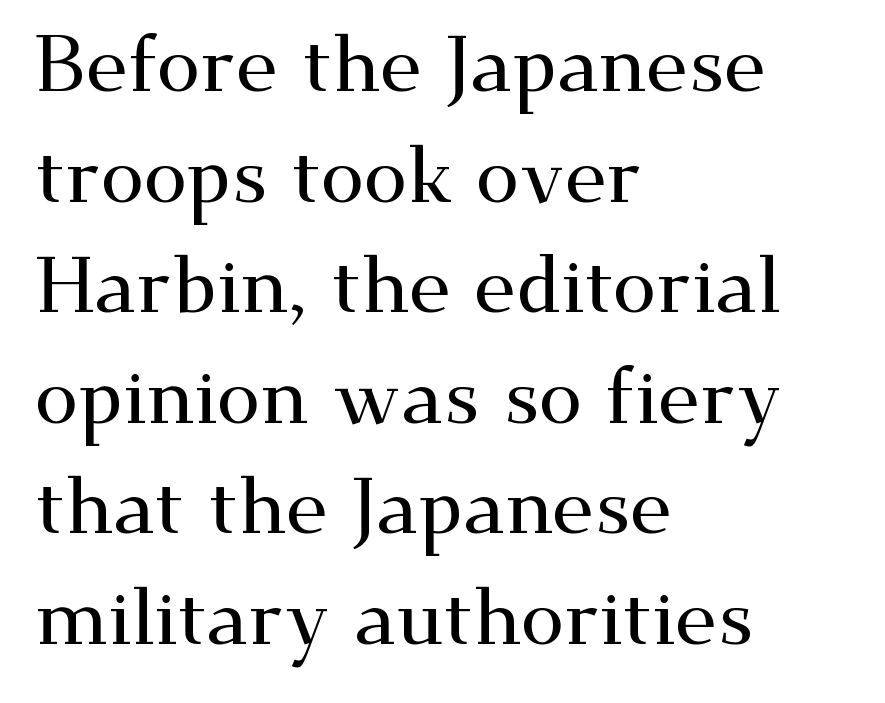
{"serif": "yes", "italic": "no", "width": "wide", "stroke_contrast": "medium", "x_height": "small", "monospaced": "no", "underline": "no", "align": "left", "line_spacing": "normal", "line_spacing_ratio": 1.4, "letter_spacing": "normal", "letter_spacing_em": 0.0, "glyph_px": 79}
